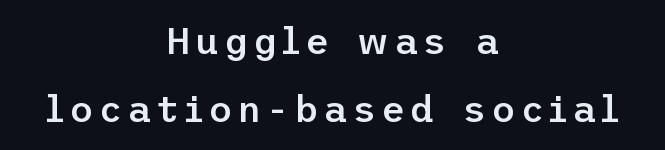
One-word summary of the alignment: center. Quick note: underline off. Weight check: semibold — heavier than regular, not quite bold. The typography opts for an upright posture over an oblique one. The rendering shows plain stroke endings on the letterforms — a sans-serif design.
